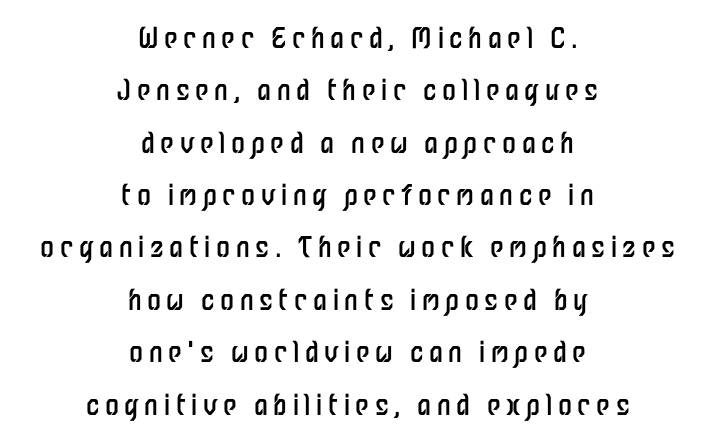
{"serif": "no", "italic": "no", "bold": "no", "weight": "regular", "width": "condensed", "stroke_contrast": "low", "x_height": "medium", "monospaced": "no", "underline": "no", "align": "center", "line_spacing_ratio": 1.87, "letter_spacing": "wide", "letter_spacing_em": 0.2, "glyph_px": 28}
